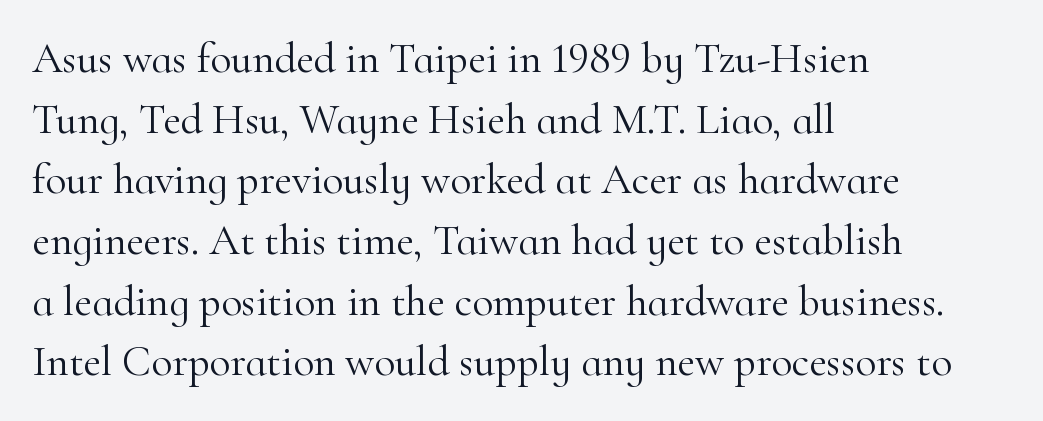
Check under the words: just untouched page. The gaps between neighbouring characters are ordinary and unremarkable. Visually the block forms a straight wall on the left and a jagged coastline on the right. A typesetter would call this proportional, since set widths differ per character. Ink coverage per letter is moderate at most.
